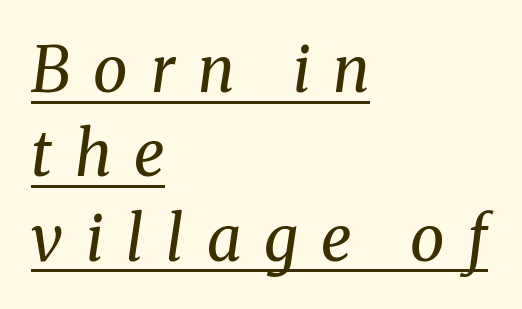
These lines have a slow, spaced-out rhythm from letter to letter. The designer left line spacing at the default. Unlike a clean sans, this face finishes its strokes with serifs. Yep, that's italic — everything's leaning.
